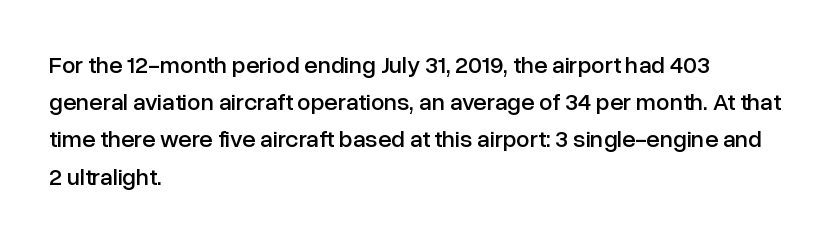
The image shows 24 px text type, upright; set left-aligned, normal line spacing (1.55x), normal letter spacing, not underlined.
